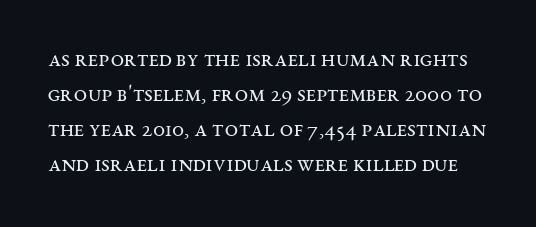
Italic? Not at all — the glyphs are vertical. The letters sit at their default tracking, neither squeezed nor spread. Vertically, the passage feels balanced, rows spaced as you'd expect. Quick note: underline off.
